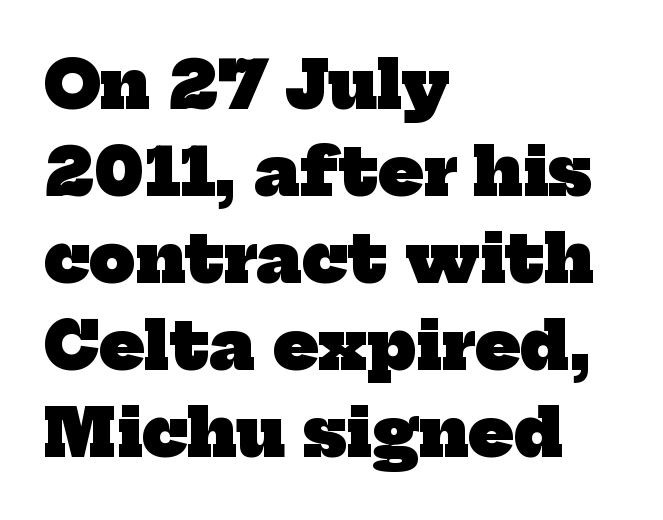
{"serif": "yes", "bold": "yes", "weight": "heavy", "width": "normal", "stroke_contrast": "low", "x_height": "medium", "monospaced": "no", "underline": "no", "align": "left", "line_spacing": "normal", "line_spacing_ratio": 1.34, "letter_spacing": "normal", "letter_spacing_em": 0.0, "glyph_px": 65}
